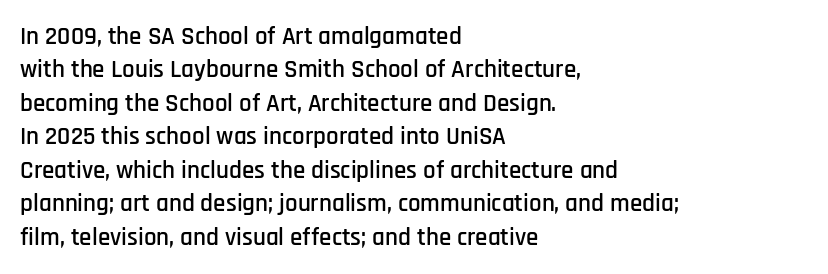
The image shows 25 px text type, upright; set left-aligned, normal line spacing (1.34x), normal letter spacing, not underlined.
